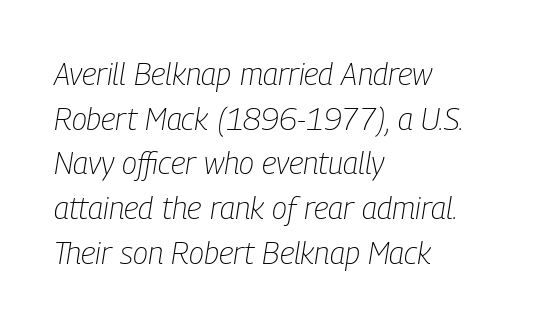
The image shows 31 px light, condensed type, italic (leaning right); set left-aligned, normal line spacing (1.44x), normal letter spacing, not underlined; low stroke contrast and a medium x-height.
